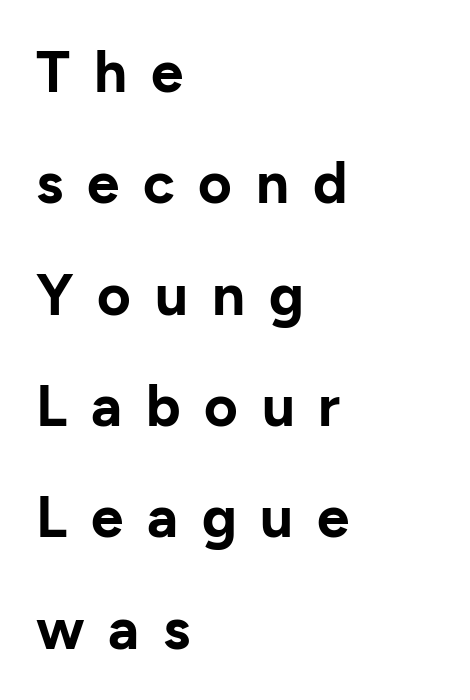
Baseline-to-baseline distance is far greater than the letter height. A typesetter would call this proportional, since set widths differ per character. Every row of glyphs begins at an identical x-position on the left. The typesetting leans heavy: a genuine bold. Compared with typical body copy, the letter spacing here is much looser. Nobody drew a line under any word here.
